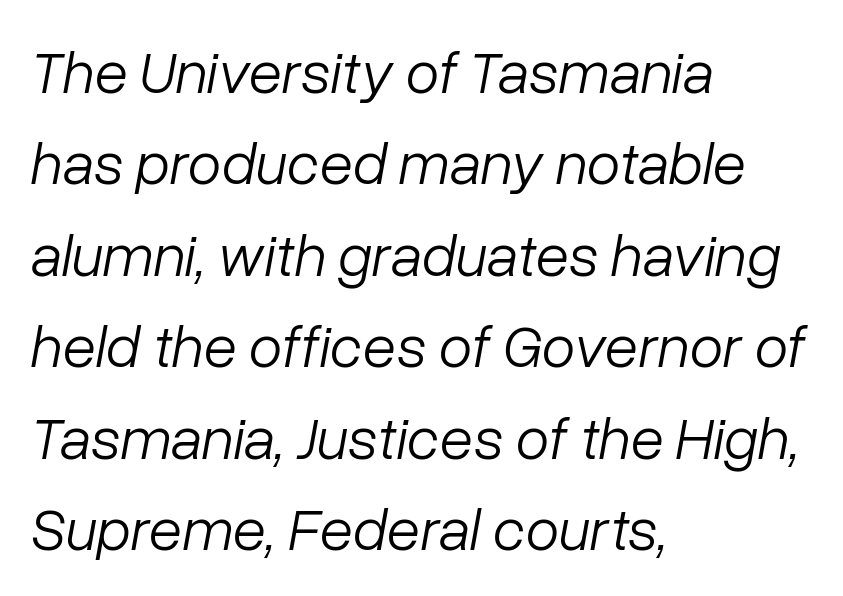
The image shows 61 px light type, italic (leaning right); set left-aligned, normal line spacing (1.5x), normal letter spacing, not underlined; low stroke contrast and a medium x-height.
